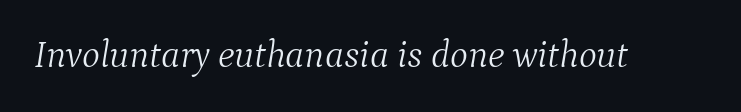
The passage shown leans; its letterforms are oblique. Counters stay open thanks to moderate or lighter strokes. Look at the tracking — it's just the regular setting, nothing added. The words here are not underlined. Here the designer chose a conventional face with non-uniform glyph widths. Look at the bottom of the vertical strokes: they flare into serifs here.
